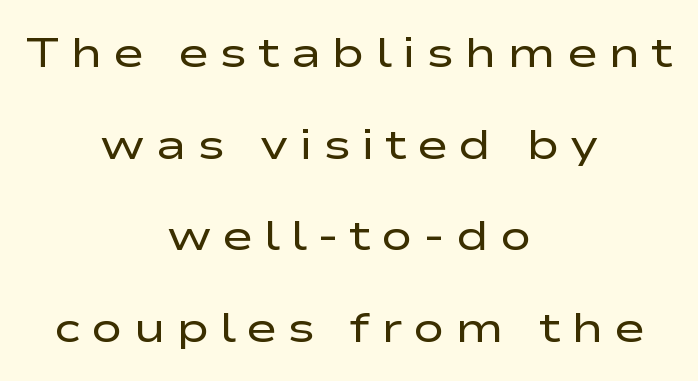
The image shows 42 px regular-weight, wide sans-serif type, upright; set centered, loose line spacing (2.18x), unusually wide letter spacing (+0.25 em), not underlined; low stroke contrast and a medium x-height.
